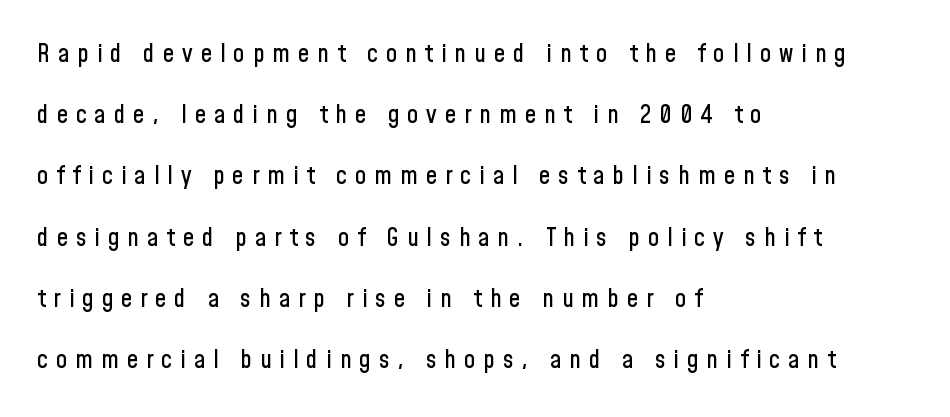
The image shows 25 px text type, upright; set left-aligned, loose line spacing (2.45x), unusually wide letter spacing (+0.32 em), not underlined.
